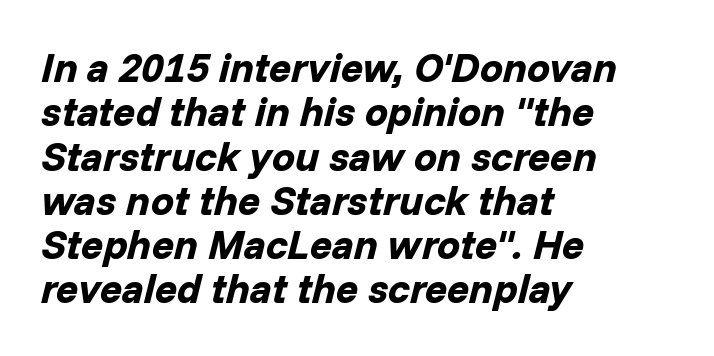
Plenty of ink on the page — the face is bold. These lines are rendered in a variable-pitch font. The face used here has a pronounced slope to its letters. A classic flush-left, rag-right setting is used for this passage. Glyph-to-glyph distance matches everyday printed text. Unmarked baselines from the first word to the last.
